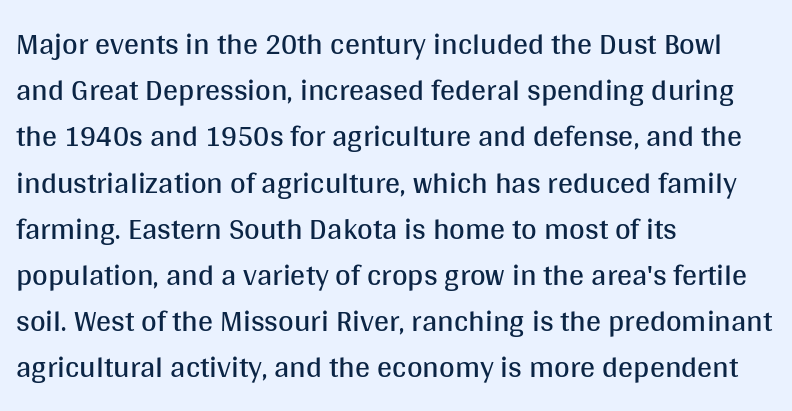
Q: Is the text bold? A: No.
Q: Is the text italic (slanted)? A: No, it is upright.
Q: Is the typeface a serif or a sans-serif typeface? A: Sans-serif.
Q: Is the text underlined? A: No.
Q: How is the paragraph aligned? A: Left-aligned.
Q: Is the spacing between letters normal or unusually wide? A: Normal.
Q: Is the spacing between lines tight, normal or loose? A: Normal.
Q: Width (condensed, normal, or wide)? A: Normal.
Q: Stroke contrast? A: Medium.
Q: x-height? A: Large.
Q: Monospaced? A: No.
